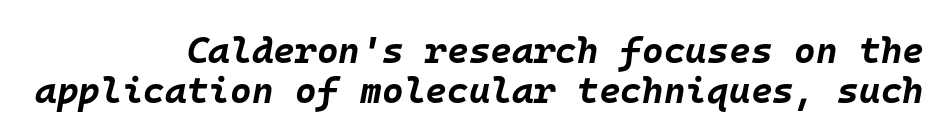
The image shows 37 px bold type, italic (leaning right), monospaced; set right-aligned, tight line spacing (1.07x), normal letter spacing, not underlined; low stroke contrast and a large x-height.
